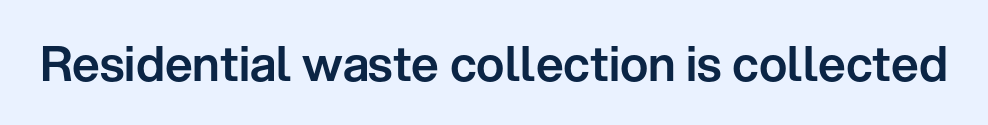
Inter-character spacing is left at the font's built-in metrics. The typography opts for an upright posture over an oblique one. Underline: absent. What kind of face is this? One without serifs — a sans. You could not count columns in this text — the font is proportionally spaced.
